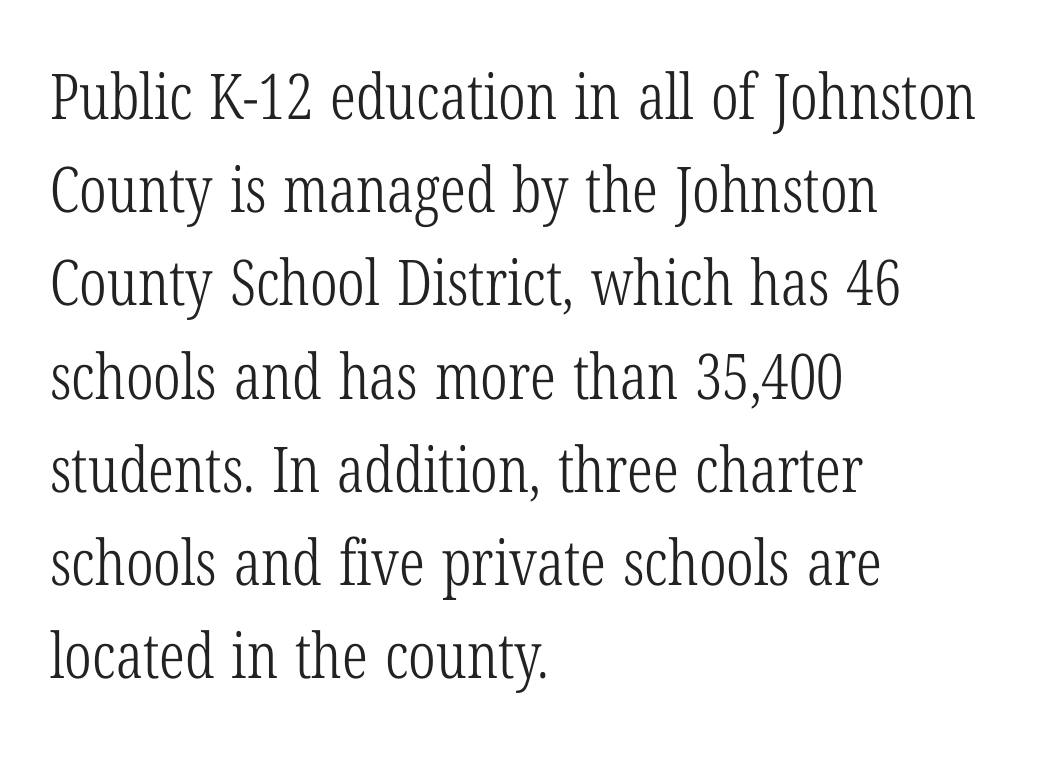
The image shows 63 px light, condensed serif type, upright; set left-aligned, normal line spacing (1.48x), normal letter spacing, not underlined; low stroke contrast and a medium x-height.
